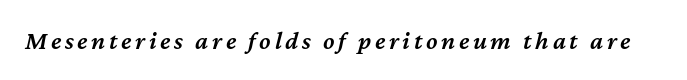
Is the type slanted? Yes — the strokes lean at a clear angle. Decoration check: the copy has no underline. The characters look somewhat weighty, a semibold short of true bold.
